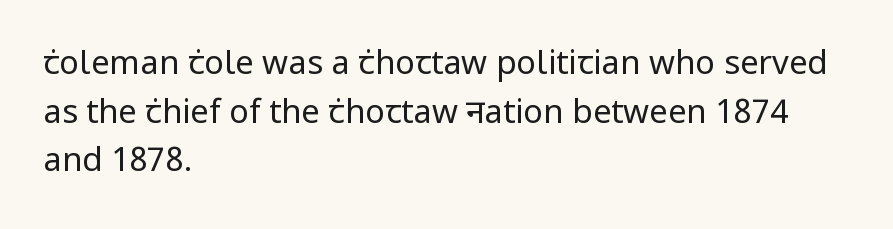
{"serif": "no", "italic": "no", "bold": "no", "weight": "regular", "width": "normal", "stroke_contrast": "low", "x_height": "medium", "monospaced": "no", "underline": "no", "align": "left", "line_spacing": "normal", "line_spacing_ratio": 1.47, "letter_spacing": "normal", "letter_spacing_em": 0.0, "glyph_px": 33}
